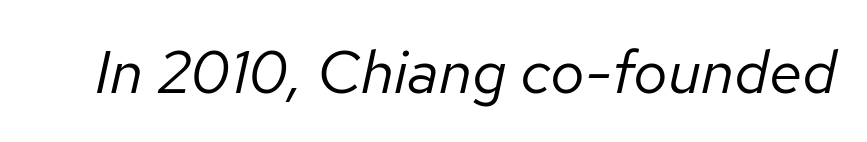
Q: Is the text bold? A: No.
Q: Is the text italic (slanted)? A: Yes, it leans right by about 12 degrees.
Q: Is the text underlined? A: No.
Q: Is the spacing between letters normal or unusually wide? A: Normal.
Q: Width (condensed, normal, or wide)? A: Normal.
Q: Stroke contrast? A: Low.
Q: x-height? A: Medium.
Q: Monospaced? A: No.
